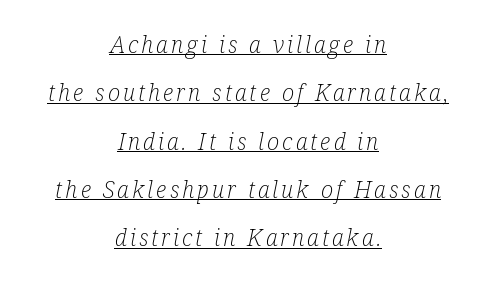
Heft: none added — not bold. Layout note: lines centered. Underlined type. There's an unmistakable incline to the writing here. Whoever set this chose breathing room over compactness in the vertical rhythm.
